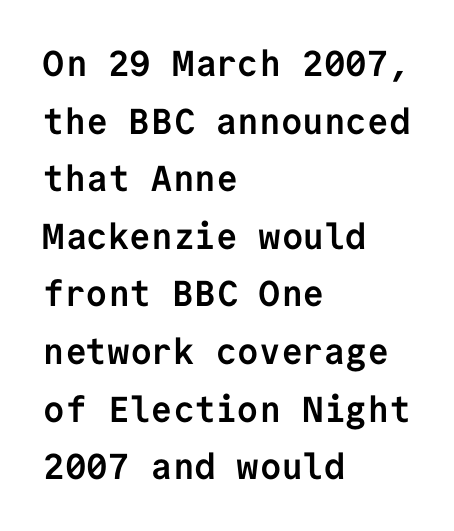
Q: Is the text bold? A: Yes.
Q: Is the text italic (slanted)? A: No, it is upright.
Q: Is the typeface a serif or a sans-serif typeface? A: Sans-serif.
Q: Is the text underlined? A: No.
Q: How is the paragraph aligned? A: Left-aligned.
Q: Is the spacing between letters normal or unusually wide? A: Normal.
Q: Is the spacing between lines tight, normal or loose? A: Normal.
Q: Width (condensed, normal, or wide)? A: Normal.
Q: Stroke contrast? A: Low.
Q: x-height? A: Medium.
Q: Monospaced? A: Yes.
